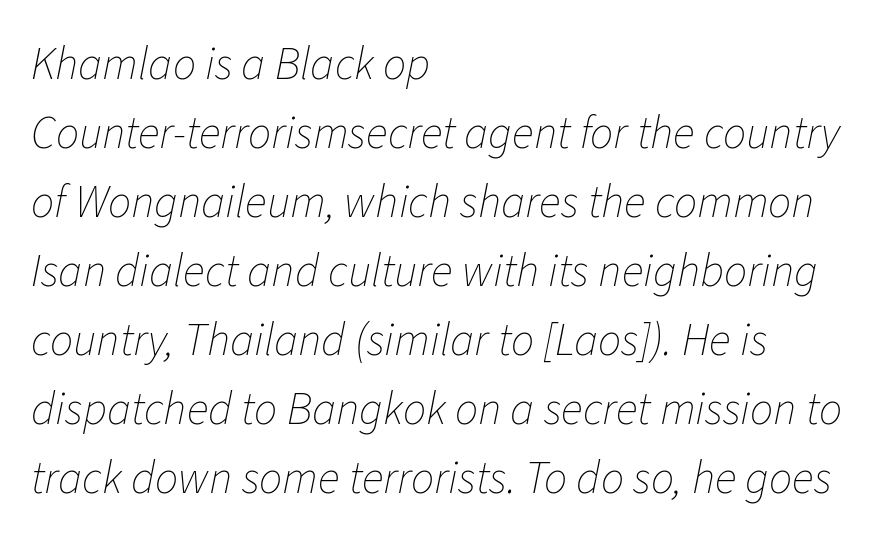
{"italic": "yes", "lean": "right", "slant_degrees": 11, "bold": "no", "weight": "thin", "width": "normal", "stroke_contrast": "low", "x_height": "medium", "monospaced": "no", "underline": "no", "align": "left", "line_spacing": "normal", "line_spacing_ratio": 1.5, "letter_spacing": "normal", "letter_spacing_em": 0.0, "glyph_px": 46}
